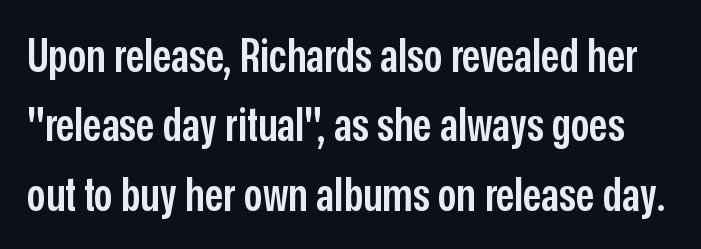
{"serif": "no", "italic": "no", "bold": "semi", "weight": "semibold", "width": "condensed", "stroke_contrast": "low", "x_height": "medium", "monospaced": "no", "underline": "no", "line_spacing": "normal", "line_spacing_ratio": 1.51, "letter_spacing": "normal", "letter_spacing_em": 0.0, "glyph_px": 46}
